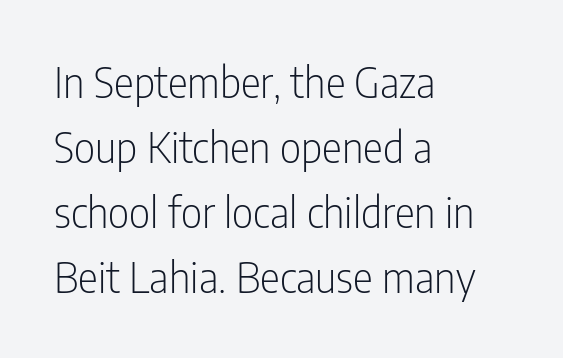
{"serif": "no", "italic": "no", "bold": "no", "weight": "light", "width": "condensed", "stroke_contrast": "low", "x_height": "medium", "monospaced": "no", "underline": "no", "align": "left", "line_spacing": "normal", "line_spacing_ratio": 1.55, "letter_spacing": "normal", "letter_spacing_em": 0.0, "glyph_px": 42}
